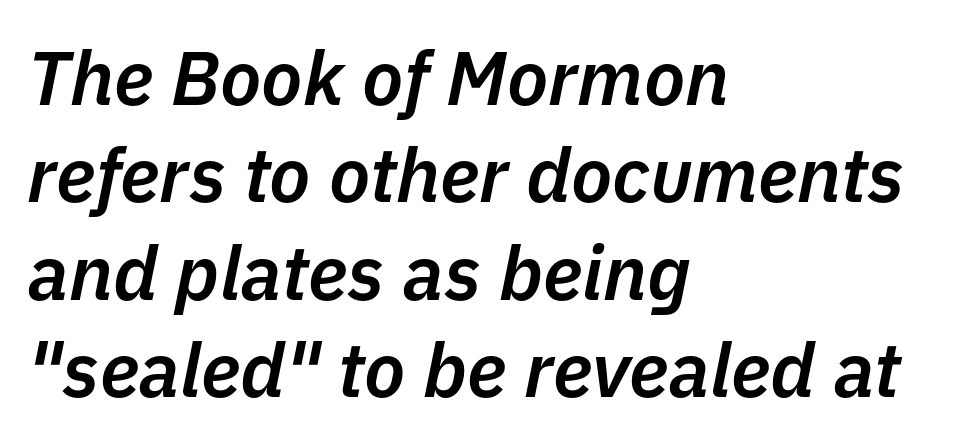
{"italic": "yes", "lean": "right", "slant_degrees": 11, "bold": "semi", "weight": "semibold", "width": "normal", "stroke_contrast": "low", "x_height": "medium", "monospaced": "no", "underline": "no", "align": "left", "line_spacing": "normal", "line_spacing_ratio": 1.28, "letter_spacing": "normal", "letter_spacing_em": 0.0, "glyph_px": 76}
